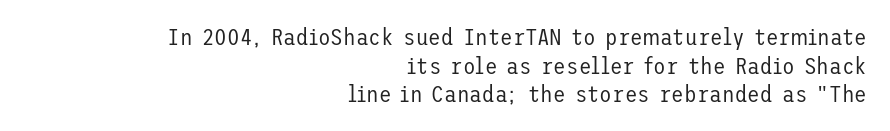
The image shows 23 px text type, upright; set right-aligned, normal line spacing (1.25x), normal letter spacing, not underlined.
